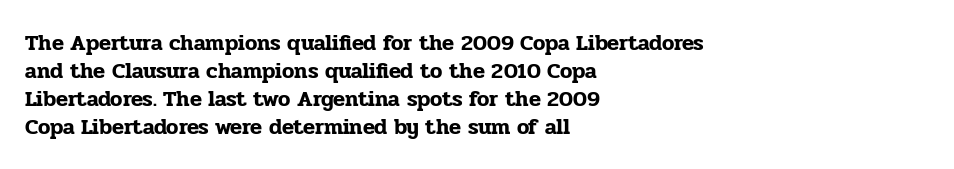
Q: Is the text italic (slanted)? A: No, it is upright.
Q: Is the text underlined? A: No.
Q: How is the paragraph aligned? A: Left-aligned.
Q: Is the spacing between letters normal or unusually wide? A: Normal.
Q: Is the spacing between lines tight, normal or loose? A: Normal.
